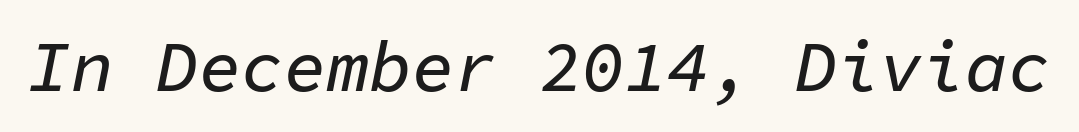
Students, note that the glyphs here touch the page at normal intervals. A typesetter would mark this as italic. Every character here occupies the same horizontal width, giving the sample a typewriter-like rhythm. This rendering features lettering with no underline.
